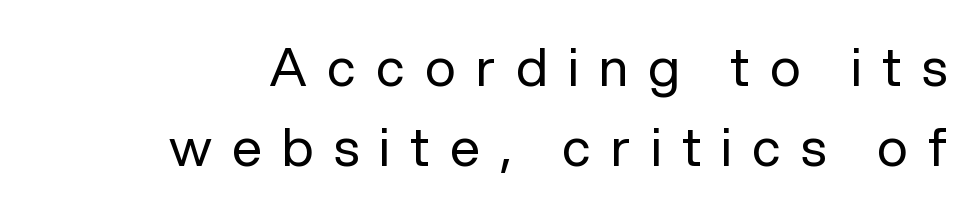
How would I describe the line gaps? Plain and ordinary. The text block is weighted toward the right margin, trailing off unevenly leftward. Descenders are the only things crossing below the line. Caption: expanded tracking, letters set apart. Is this a fixed-width face? No — the glyphs have proportional, varying widths. The type sits square on the baseline with zero lean.
